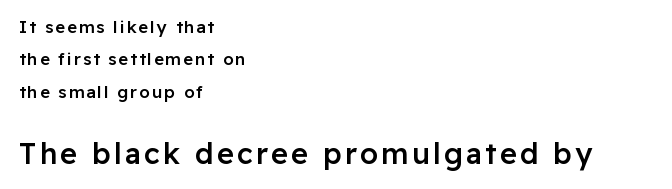
The image shows 29 px semibold sans-serif type, upright; set left-aligned, loose line spacing (1.91x), not underlined; the second (bottom) block is 1.71x larger; low stroke contrast and a medium x-height.
